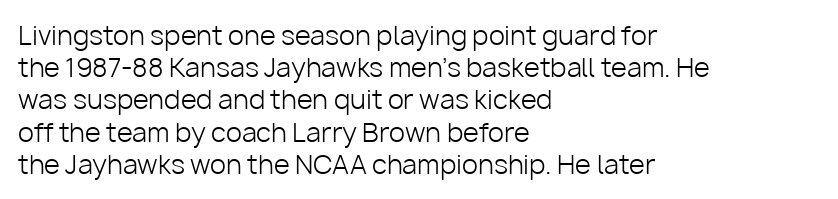
No letter is thick-stroked: the sample isn't bold. The lettering stays uniformly vertical, giving the passage a roman look. This sample uses plain, unmodified letter spacing. These lines stack with their left ends in a neat column. The gap between lines stays unmarked.
